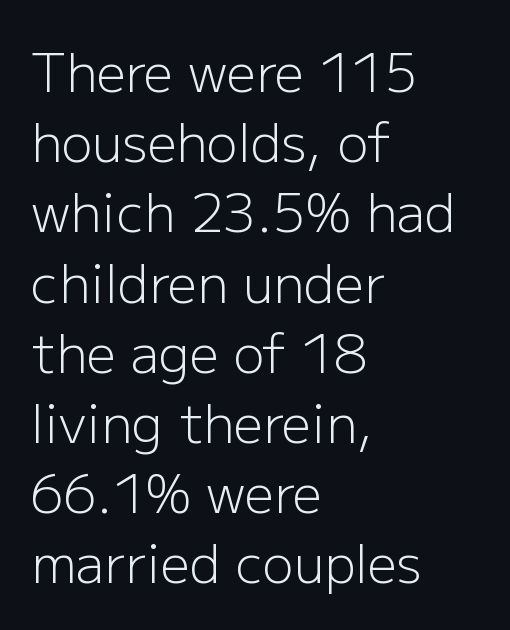
The image shows 52 px light sans-serif type, upright; set left-aligned, normal line spacing (1.35x), normal letter spacing, not underlined; low stroke contrast and a medium x-height.
